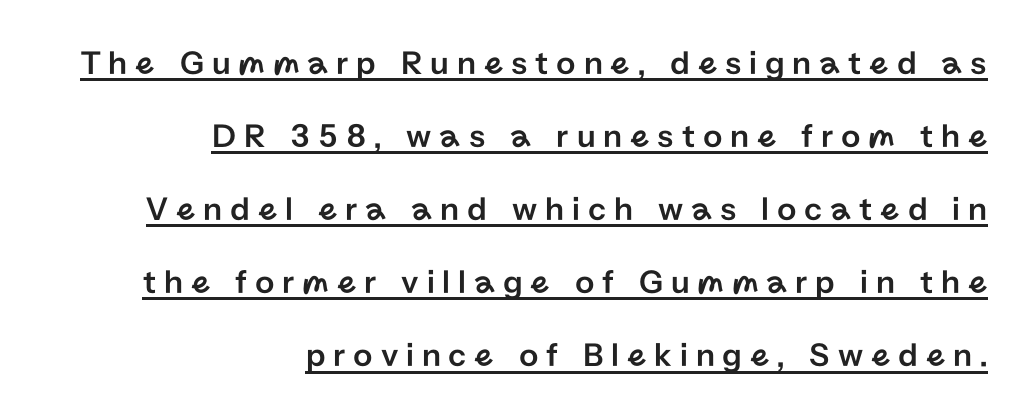
{"serif": "no", "italic": "no", "width": "normal", "stroke_contrast": "low", "x_height": "medium", "monospaced": "no", "underline": "yes", "align": "right", "line_spacing": "loose", "line_spacing_ratio": 2.15, "letter_spacing": "wide", "letter_spacing_em": 0.23, "glyph_px": 34}
